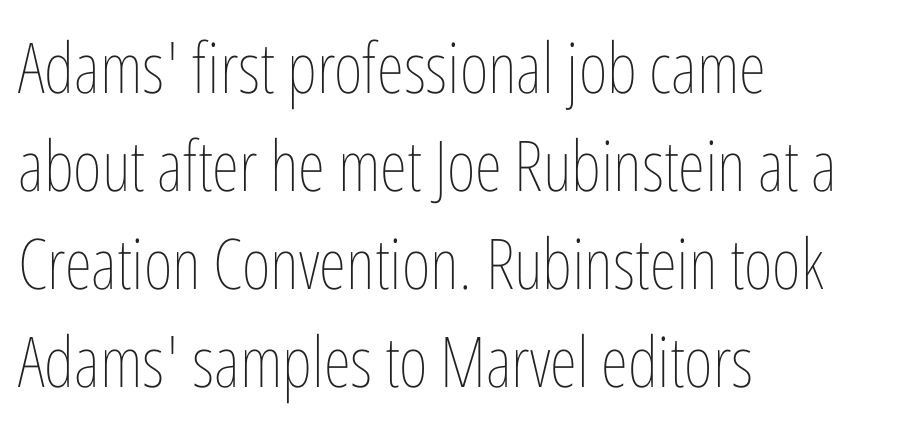
This sample keeps an unexceptional amount of space between lines. Posture: upright roman. Characters follow at the spacing the type designer built in. Casual observation: everything's shoved over to the left.
